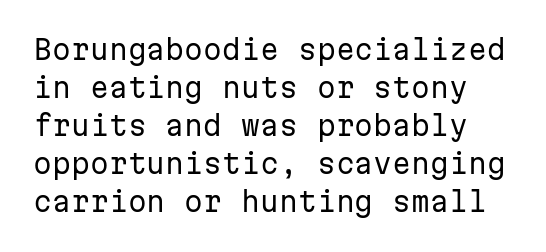
Q: Is the text bold? A: No.
Q: Is the text italic (slanted)? A: No, it is upright.
Q: Is the text underlined? A: No.
Q: Is the spacing between letters normal or unusually wide? A: Normal.
Q: Is the spacing between lines tight, normal or loose? A: Normal.
